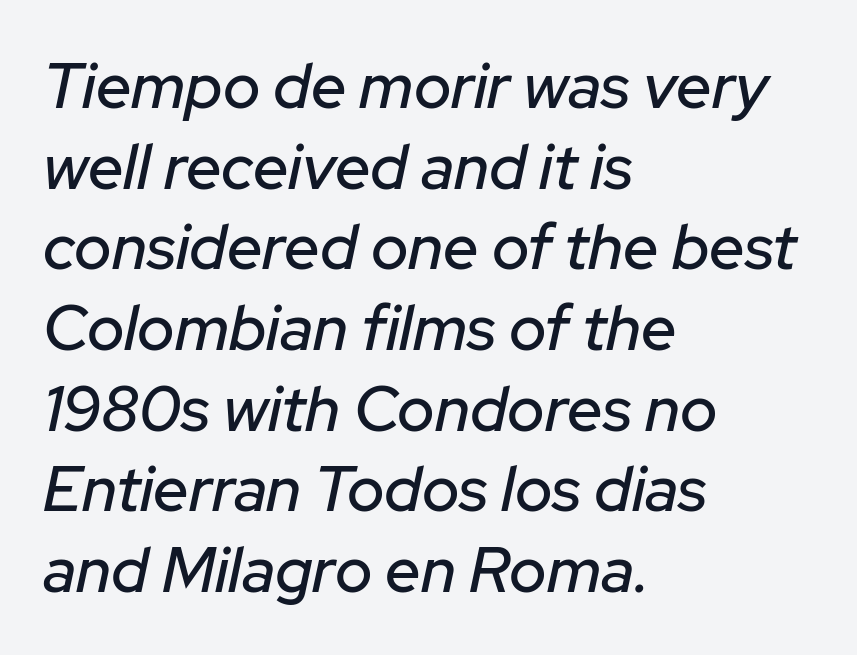
Posture: slanted. Characters follow at the spacing the type designer built in. Check under the words: just untouched page. Baseline-to-baseline distance is the conventional proportion of letter height.
